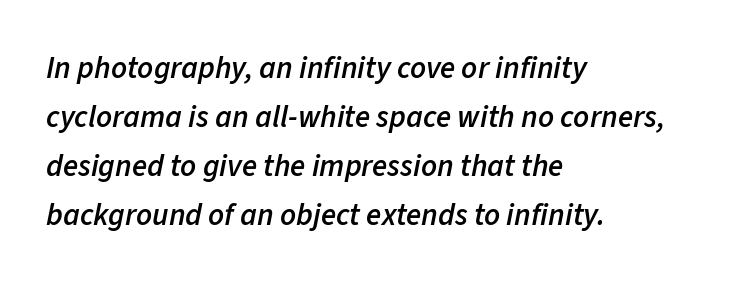
Q: Is the text bold? A: Semi-bold.
Q: Is the text italic (slanted)? A: Yes, it leans right by about 11 degrees.
Q: Is the text underlined? A: No.
Q: How is the paragraph aligned? A: Left-aligned.
Q: Is the spacing between letters normal or unusually wide? A: Normal.
Q: Is the spacing between lines tight, normal or loose? A: Normal.
Q: Width (condensed, normal, or wide)? A: Normal.
Q: Stroke contrast? A: Low.
Q: x-height? A: Medium.
Q: Monospaced? A: No.
